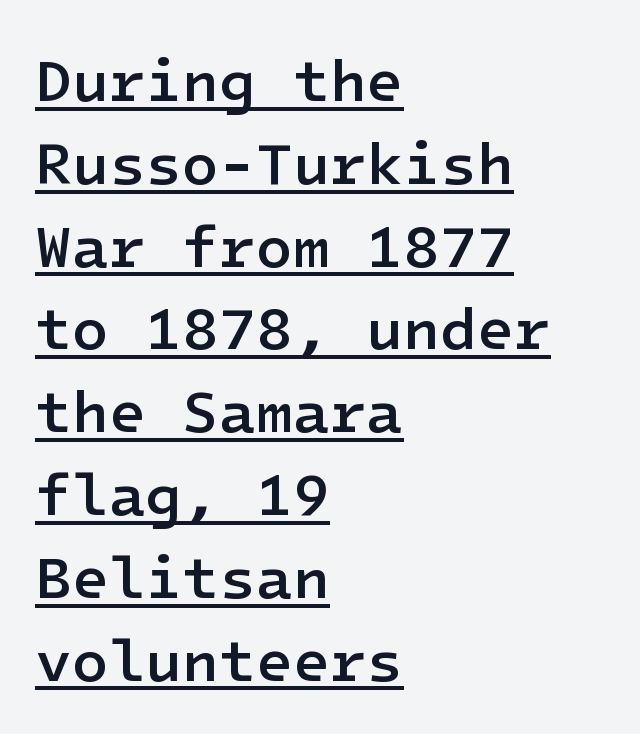
The image shows 60 px semibold sans-serif type, upright; set left-aligned, normal line spacing (1.38x), normal letter spacing, underlined; low stroke contrast and a medium x-height.
